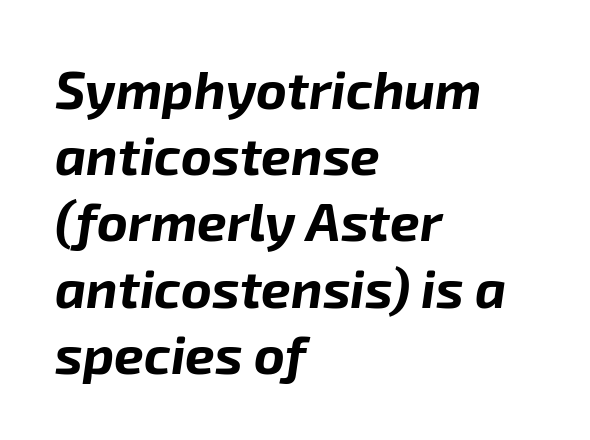
This is oblique type, the kind used for emphasis or titles. Short note: letters normally spaced. The line-height multiplier appears to be the usual default. Anything drawn beneath the words? Only blank space.
